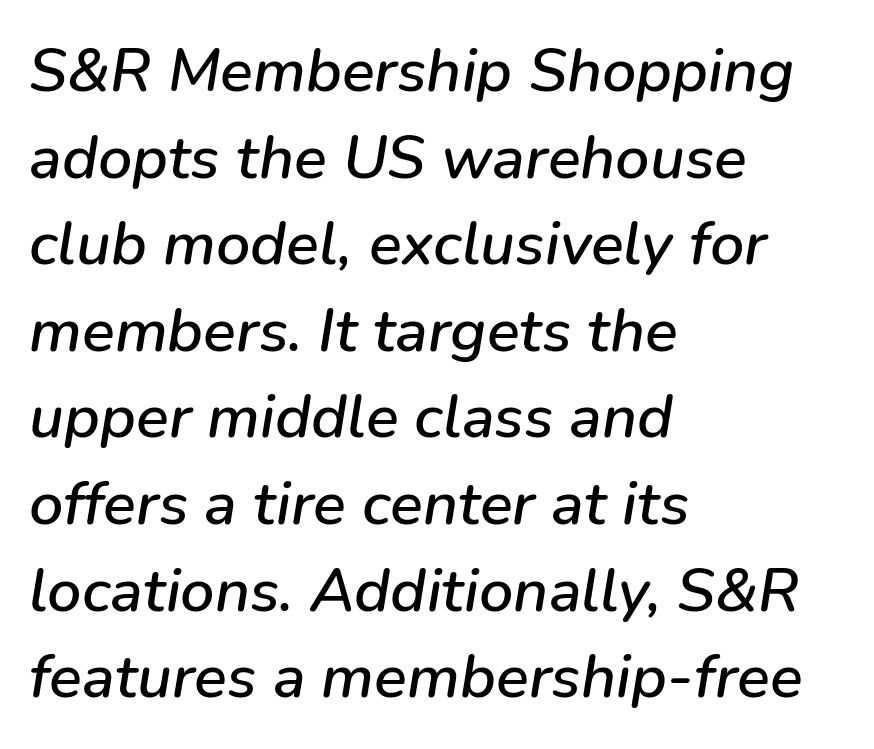
Q: Is the text italic (slanted)? A: Yes, it leans right by about 9 degrees.
Q: Is the text underlined? A: No.
Q: How is the paragraph aligned? A: Left-aligned.
Q: Is the spacing between letters normal or unusually wide? A: Normal.
Q: Is the spacing between lines tight, normal or loose? A: Normal.
Q: Width (condensed, normal, or wide)? A: Normal.
Q: Stroke contrast? A: Low.
Q: x-height? A: Medium.
Q: Monospaced? A: No.
